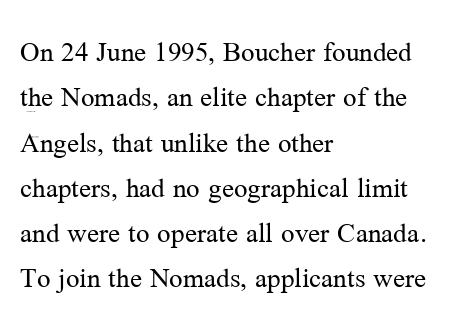
Q: Is the text bold? A: No.
Q: Is the text italic (slanted)? A: No, it is upright.
Q: Is the typeface a serif or a sans-serif typeface? A: Serif.
Q: Is the text underlined? A: No.
Q: How is the paragraph aligned? A: Left-aligned.
Q: Is the spacing between letters normal or unusually wide? A: Normal.
Q: Is the spacing between lines tight, normal or loose? A: Normal.
Q: Width (condensed, normal, or wide)? A: Normal.
Q: Stroke contrast? A: Medium.
Q: x-height? A: Medium.
Q: Monospaced? A: No.
